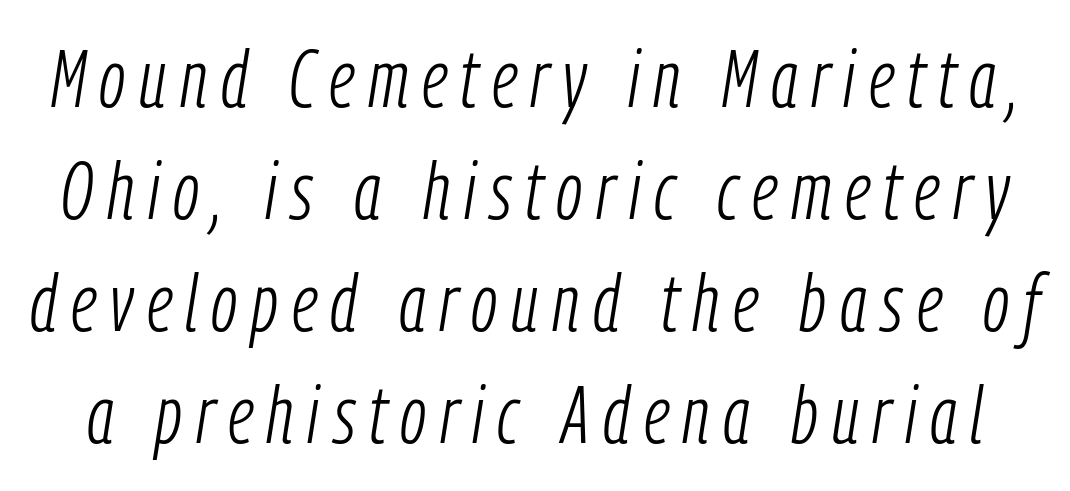
Looks like regular typesetting: each glyph gets only the width it needs. Unmarked baselines from the first word to the last. There's an unmistakable incline to the writing here. Vertical stems look standard width or narrower in stroke.
